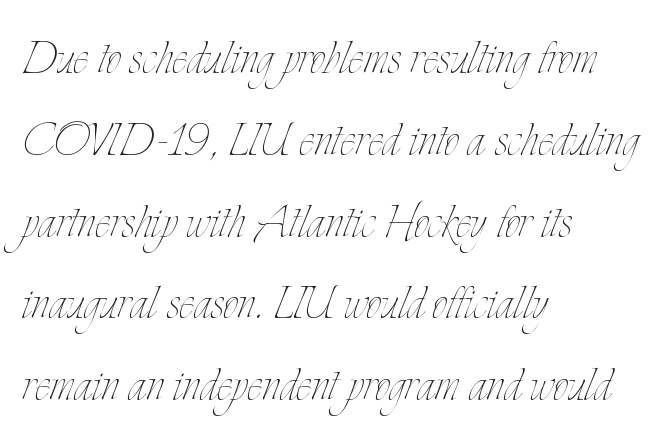
Q: Is the text bold? A: No.
Q: Is the text italic (slanted)? A: Yes.
Q: Is the text underlined? A: No.
Q: How is the paragraph aligned? A: Left-aligned.
Q: Is the spacing between letters normal or unusually wide? A: Normal.
Q: Is the spacing between lines tight, normal or loose? A: Normal.
Q: Width (condensed, normal, or wide)? A: Condensed.
Q: Stroke contrast? A: Low.
Q: x-height? A: Small.
Q: Monospaced? A: No.
